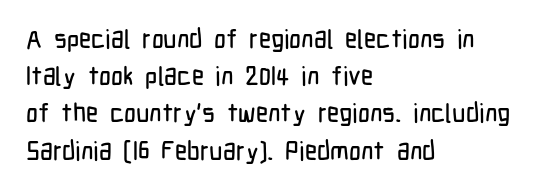
{"italic": "no", "underline": "no", "align": "left", "line_spacing": "normal", "line_spacing_ratio": 1.43, "letter_spacing": "normal", "letter_spacing_em": 0.0, "glyph_px": 26}
